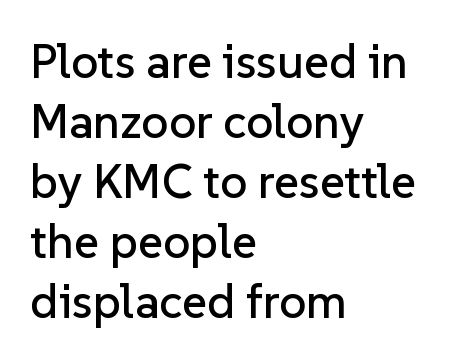
Q: Is the text italic (slanted)? A: No, it is upright.
Q: Is the typeface a serif or a sans-serif typeface? A: Sans-serif.
Q: Is the text underlined? A: No.
Q: How is the paragraph aligned? A: Left-aligned.
Q: Is the spacing between letters normal or unusually wide? A: Normal.
Q: Is the spacing between lines tight, normal or loose? A: Normal.
Q: Width (condensed, normal, or wide)? A: Normal.
Q: Stroke contrast? A: Low.
Q: x-height? A: Medium.
Q: Monospaced? A: No.
